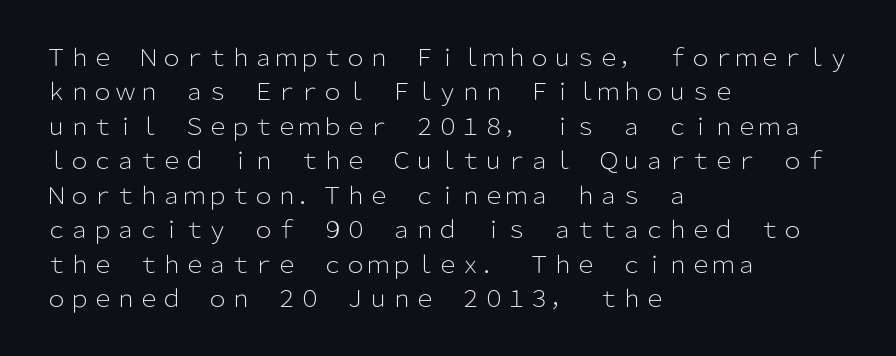
Observe the ordinary spacing: letters are neighbours, not strangers. Only glyphs here, with clear space below each row. Honestly, the row spacing looks completely unremarkable. No letter is thick-stroked: the sample isn't bold.
